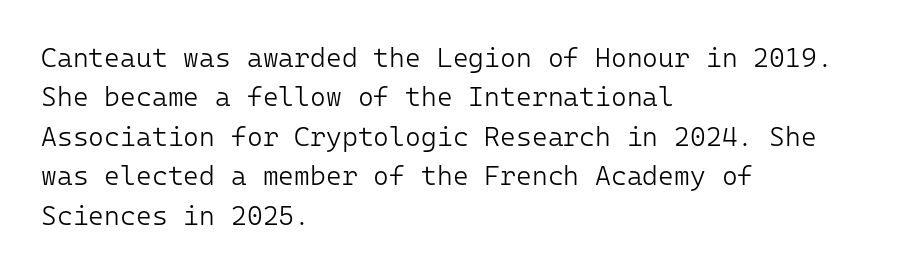
The image shows 27 px text type, upright; set left-aligned, normal line spacing (1.46x), normal letter spacing, not underlined.
